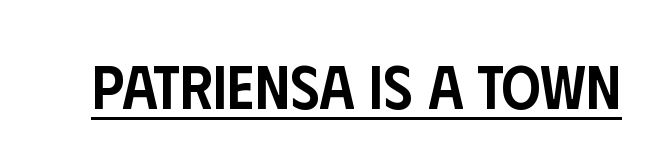
Q: Is the text bold? A: Semi-bold.
Q: Is the text italic (slanted)? A: No, it is upright.
Q: Is the typeface a serif or a sans-serif typeface? A: Sans-serif.
Q: Is the text underlined? A: Yes.
Q: Is the spacing between letters normal or unusually wide? A: Normal.
Q: Width (condensed, normal, or wide)? A: Condensed.
Q: Stroke contrast? A: Low.
Q: x-height? A: Large.
Q: Monospaced? A: No.
